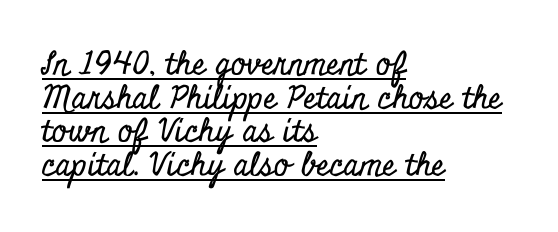
Q: Is the text italic (slanted)? A: Yes.
Q: Is the typeface a serif or a sans-serif typeface? A: Serif.
Q: Is the text underlined? A: Yes.
Q: How is the paragraph aligned? A: Left-aligned.
Q: Is the spacing between letters normal or unusually wide? A: Normal.
Q: Is the spacing between lines tight, normal or loose? A: Tight.
Q: Width (condensed, normal, or wide)? A: Condensed.
Q: Stroke contrast? A: Low.
Q: x-height? A: Small.
Q: Monospaced? A: No.
